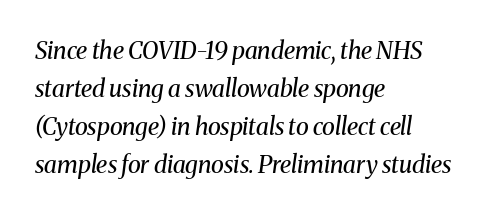
The image shows 24 px text type, italic (leaning right); set left-aligned, normal line spacing (1.59x), normal letter spacing, not underlined.
